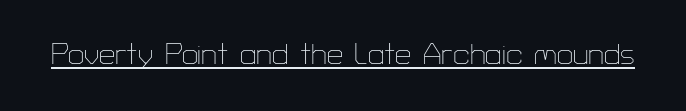
Glyph-to-glyph distance matches everyday printed text. Are there feet on the stems? There aren't — it's a sans. The rendering uses natural spacing where letterforms have individual widths. Italic: no, the glyphs are upright roman.
